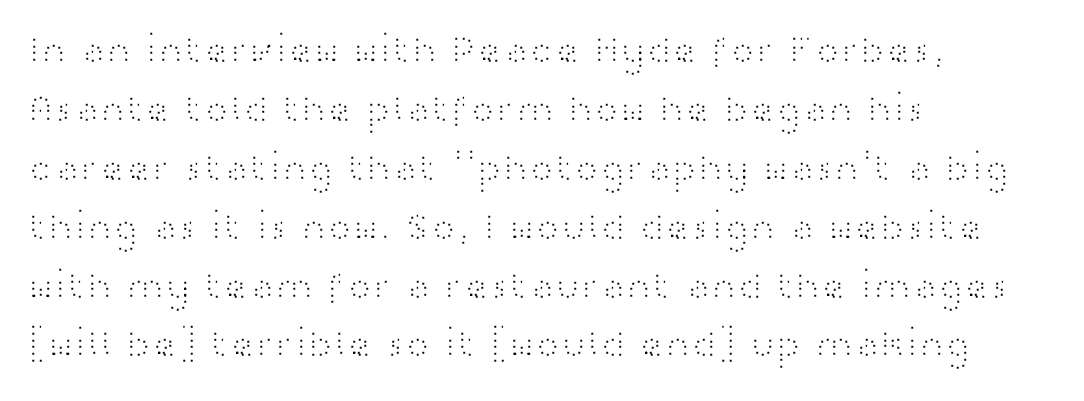
Q: Is the text bold? A: No.
Q: Is the text italic (slanted)? A: No, it is upright.
Q: Is the typeface a serif or a sans-serif typeface? A: Sans-serif.
Q: Is the text underlined? A: No.
Q: How is the paragraph aligned? A: Left-aligned.
Q: Is the spacing between letters normal or unusually wide? A: Normal.
Q: Is the spacing between lines tight, normal or loose? A: Normal.
Q: Width (condensed, normal, or wide)? A: Wide.
Q: Stroke contrast? A: High.
Q: x-height? A: Medium.
Q: Monospaced? A: No.
